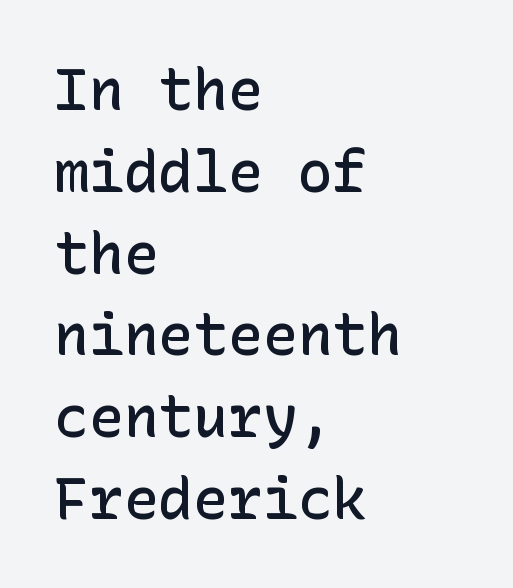
This sample keeps an unexceptional amount of space between lines. The font's upright variant was chosen for this text. Default kerning and tracking; the words read as compact shapes. I'd call this a sans setting — the letters go barefoot. A bare baseline throughout the passage.
